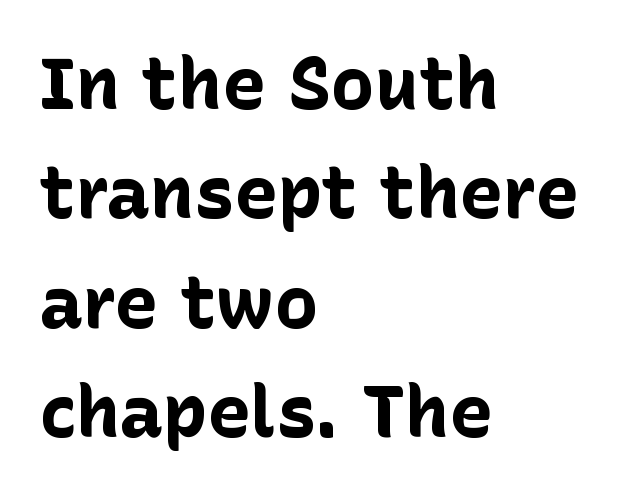
The compositor pushed each line to the left boundary. This sample keeps an unexceptional amount of space between lines. In terms of letterspacing, this is plain default setting. The letters advance in unequal steps, a hallmark of proportional type. The area under the type is left untouched. Each letter's strokes conclude bluntly, with no projecting serifs.
